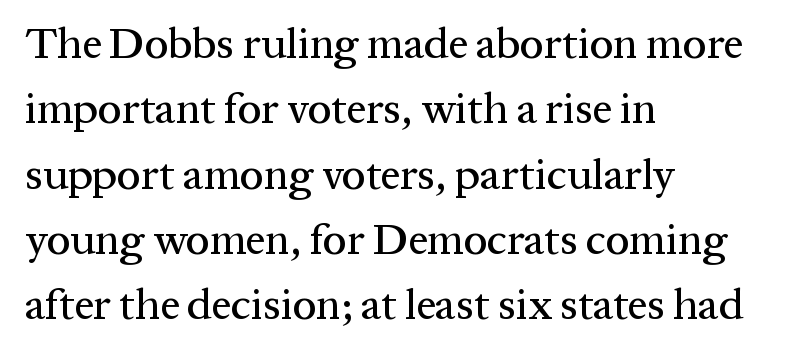
Q: Is the text italic (slanted)? A: No, it is upright.
Q: Is the typeface a serif or a sans-serif typeface? A: Serif.
Q: Is the text underlined? A: No.
Q: How is the paragraph aligned? A: Left-aligned.
Q: Is the spacing between letters normal or unusually wide? A: Normal.
Q: Is the spacing between lines tight, normal or loose? A: Normal.
Q: Width (condensed, normal, or wide)? A: Normal.
Q: Stroke contrast? A: Medium.
Q: x-height? A: Medium.
Q: Monospaced? A: No.
